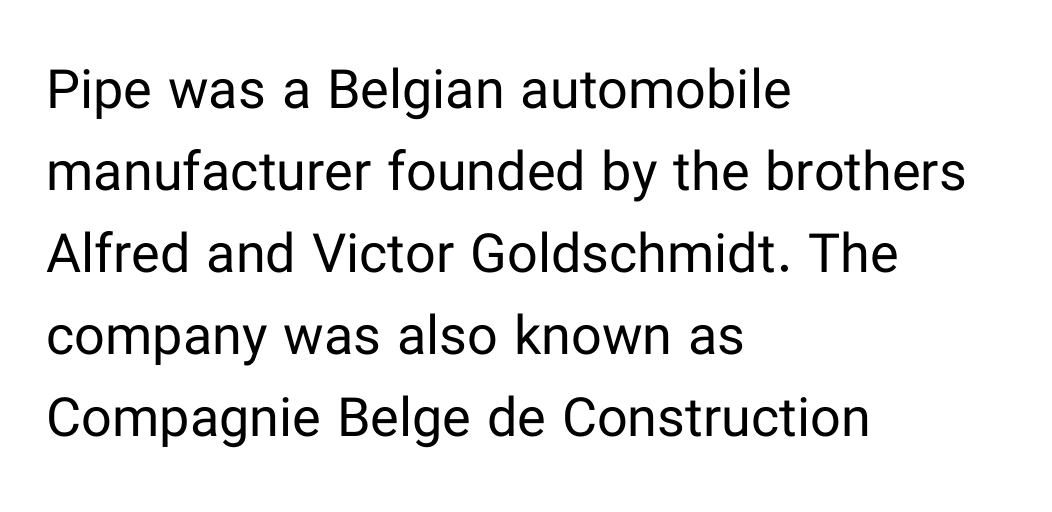
The image shows 54 px regular-weight sans-serif type, upright; set left-aligned, normal line spacing (1.52x), normal letter spacing, not underlined; low stroke contrast and a medium x-height.
